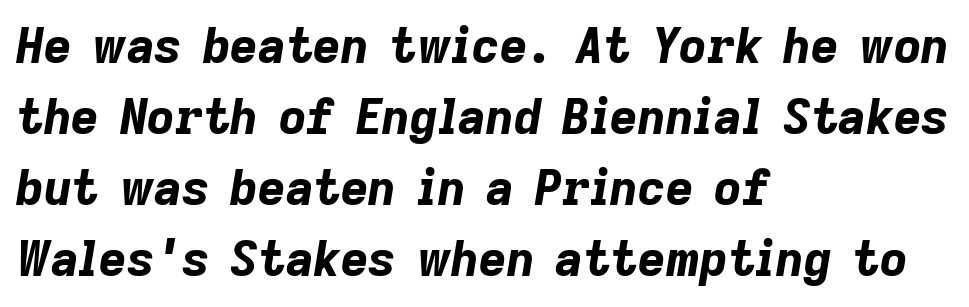
The image shows 48 px bold type, italic (leaning right); set left-aligned, normal line spacing (1.48x), normal letter spacing, not underlined; low stroke contrast and a medium x-height.
